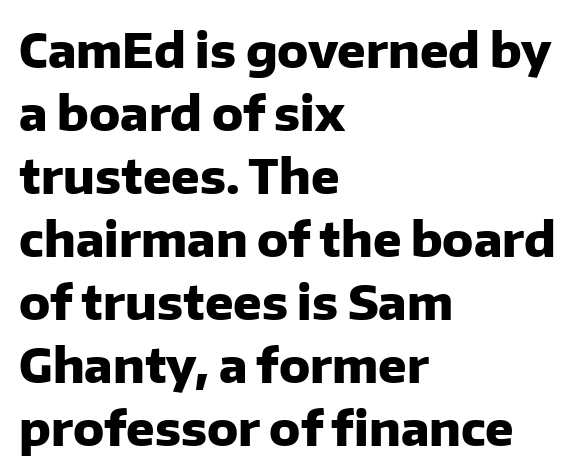
The image shows 47 px heavy sans-serif type, upright; set left-aligned, normal line spacing (1.34x), normal letter spacing, not underlined; low stroke contrast and a medium x-height.
